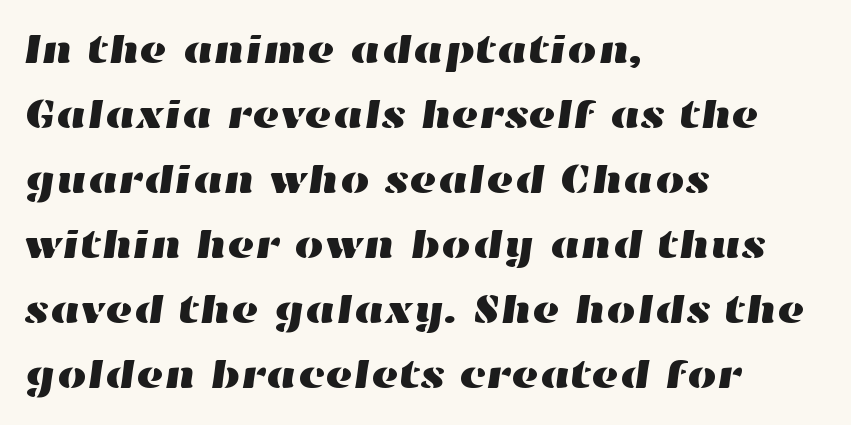
Q: Is the text underlined? A: No.
Q: How is the paragraph aligned? A: Left-aligned.
Q: Is the spacing between letters normal or unusually wide? A: Normal.
Q: Is the spacing between lines tight, normal or loose? A: Normal.
Q: Width (condensed, normal, or wide)? A: Wide.
Q: Stroke contrast? A: High.
Q: x-height? A: Medium.
Q: Monospaced? A: No.
